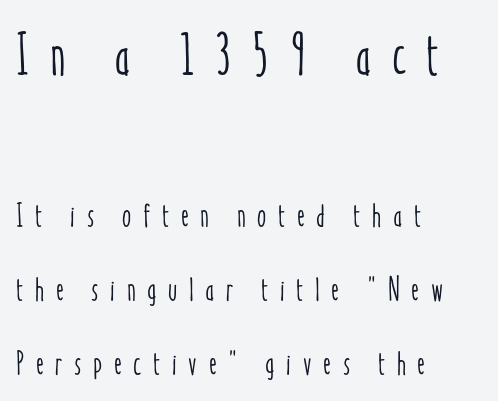
The image shows 58 px condensed type, upright; set left-aligned, loose line spacing (2.25x), unusually wide letter spacing (+0.35 em), not underlined; the first (top) block is 1.76x larger; low stroke contrast and a medium x-height.
